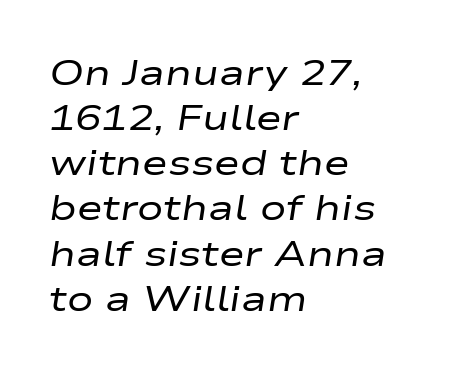
Q: Is the text bold? A: No.
Q: Is the text italic (slanted)? A: Yes, it leans right by about 9 degrees.
Q: Is the text underlined? A: No.
Q: How is the paragraph aligned? A: Left-aligned.
Q: Is the spacing between letters normal or unusually wide? A: Normal.
Q: Is the spacing between lines tight, normal or loose? A: Normal.
Q: Width (condensed, normal, or wide)? A: Wide.
Q: Stroke contrast? A: Low.
Q: x-height? A: Medium.
Q: Monospaced? A: No.
